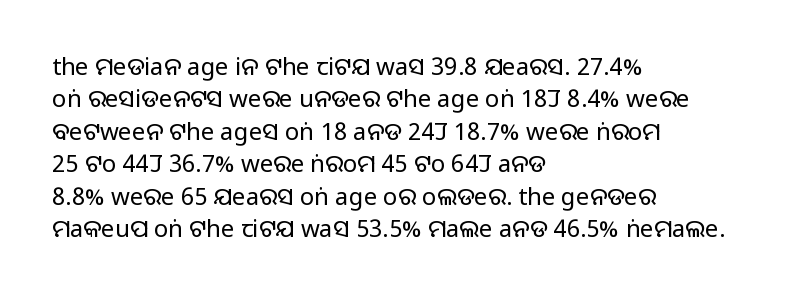
The image shows 24 px text type, upright; set left-aligned, normal line spacing (1.35x), normal letter spacing, not underlined.
